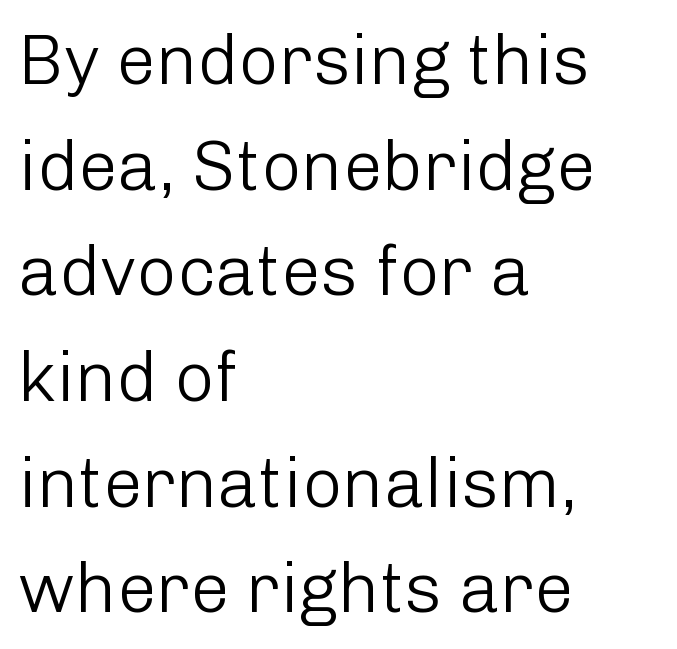
Q: Is the text bold? A: No.
Q: Is the text italic (slanted)? A: No, it is upright.
Q: Is the typeface a serif or a sans-serif typeface? A: Sans-serif.
Q: Is the text underlined? A: No.
Q: How is the paragraph aligned? A: Left-aligned.
Q: Is the spacing between letters normal or unusually wide? A: Normal.
Q: Is the spacing between lines tight, normal or loose? A: Normal.
Q: Width (condensed, normal, or wide)? A: Normal.
Q: Stroke contrast? A: Low.
Q: x-height? A: Medium.
Q: Monospaced? A: No.
